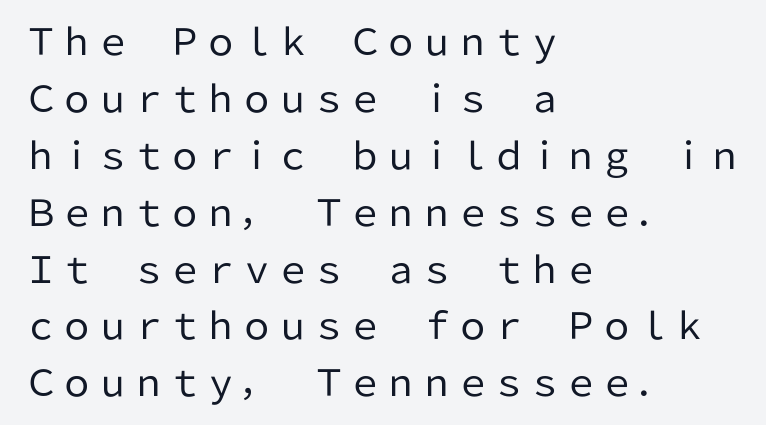
Look at the bottom of the vertical strokes: they stop flat, with no serifs. The passage shown stacks its lines at a standard gap. The compositor pushed each line to the left boundary. Unbolded letterforms with no extra heft. Tracking value appears to be zero — textbook default spacing.
